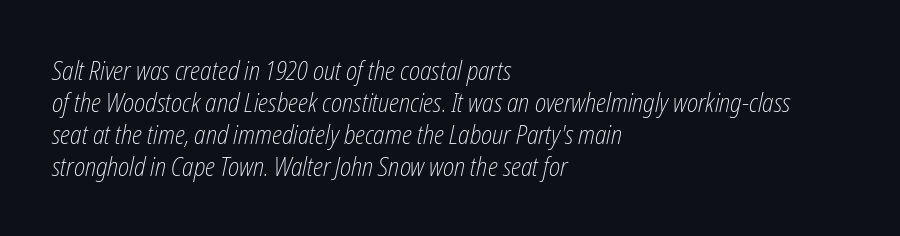
The image shows 26 px text type, italic (leaning right); set left-aligned, line spacing 1.23x, normal letter spacing, not underlined.
